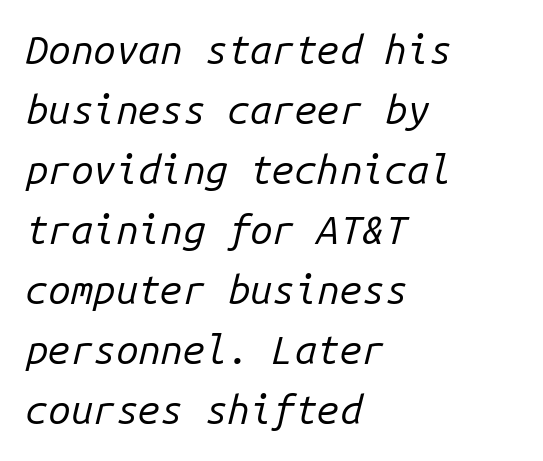
Q: Is the text bold? A: No.
Q: Is the text italic (slanted)? A: Yes, it leans right by about 14 degrees.
Q: Is the text underlined? A: No.
Q: How is the paragraph aligned? A: Left-aligned.
Q: Is the spacing between letters normal or unusually wide? A: Normal.
Q: Is the spacing between lines tight, normal or loose? A: Normal.
Q: Width (condensed, normal, or wide)? A: Normal.
Q: Stroke contrast? A: Low.
Q: x-height? A: Medium.
Q: Monospaced? A: Yes.
